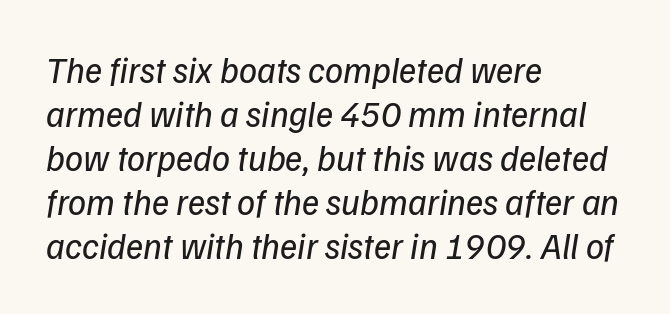
The image shows 36 px regular-weight type, italic (leaning right); set left-aligned, line spacing 1.22x, normal letter spacing, not underlined; low stroke contrast and a medium x-height.
